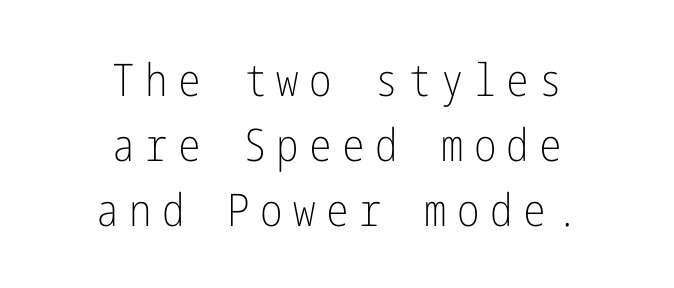
The text was rendered using a sans face with plain stroke endings. Notice how the stems are strictly vertical — no italics here. The typesetting does not lean heavy: it is not bold. Just letters on the line, the space beneath them empty. Notice how descenders clear the ascenders below comfortably — that's standard leading. These lines have a slow, spaced-out rhythm from letter to letter.
